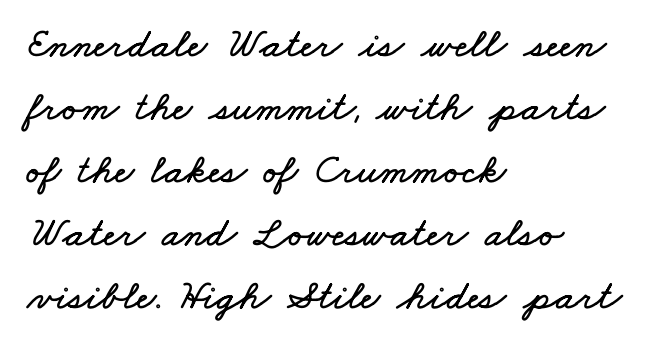
Q: Is the text underlined? A: No.
Q: How is the paragraph aligned? A: Left-aligned.
Q: Is the spacing between letters normal or unusually wide? A: Normal.
Q: Is the spacing between lines tight, normal or loose? A: Normal.
Q: Width (condensed, normal, or wide)? A: Wide.
Q: Stroke contrast? A: Low.
Q: x-height? A: Small.
Q: Monospaced? A: No.
